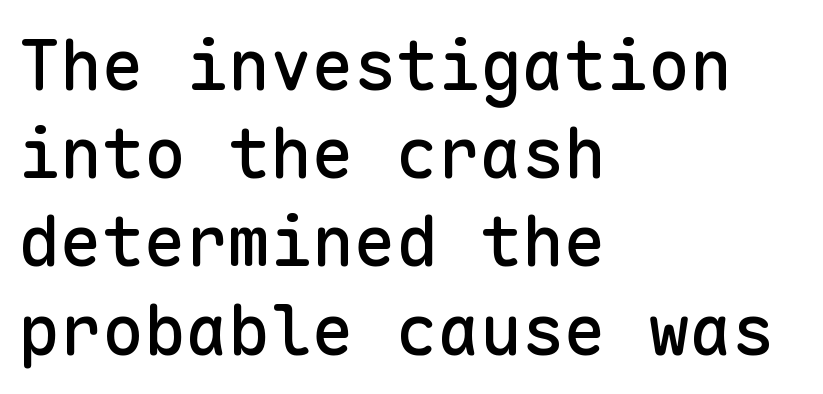
{"serif": "no", "italic": "no", "width": "normal", "stroke_contrast": "low", "x_height": "medium", "monospaced": "yes", "underline": "no", "align": "left", "line_spacing": "normal", "line_spacing_ratio": 1.26, "letter_spacing": "normal", "letter_spacing_em": 0.0, "glyph_px": 70}
